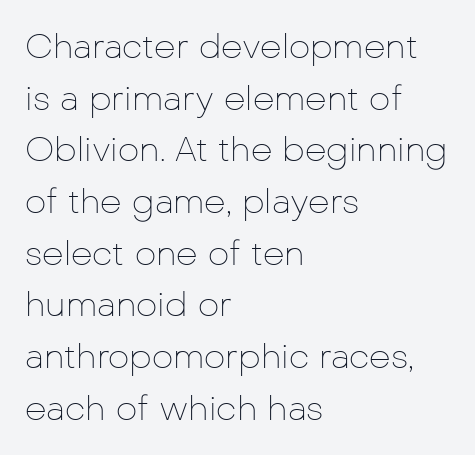
{"serif": "no", "italic": "no", "bold": "no", "weight": "thin", "width": "normal", "stroke_contrast": "low", "x_height": "medium", "monospaced": "no", "underline": "no", "align": "left", "line_spacing": "normal", "line_spacing_ratio": 1.52, "letter_spacing": "normal", "letter_spacing_em": 0.0, "glyph_px": 34}
